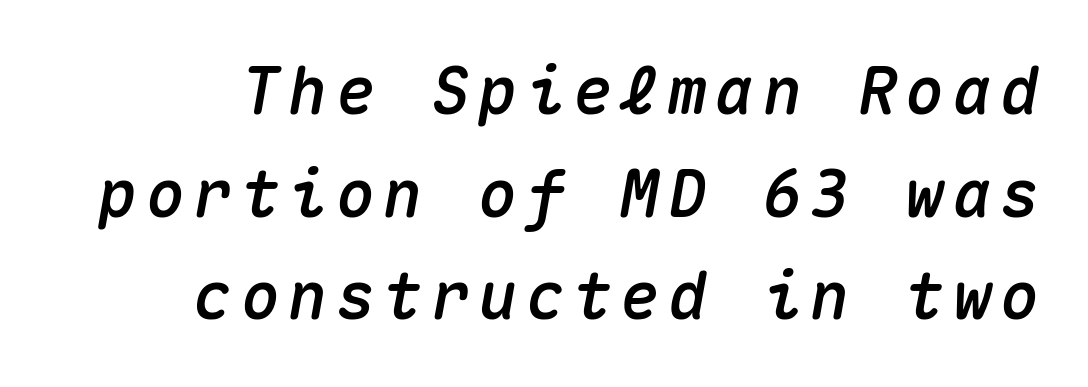
Q: Is the text italic (slanted)? A: Yes, it leans right by about 10 degrees.
Q: Is the text underlined? A: No.
Q: Is the spacing between lines tight, normal or loose? A: Normal.
Q: Width (condensed, normal, or wide)? A: Normal.
Q: Stroke contrast? A: Medium.
Q: x-height? A: Medium.
Q: Monospaced? A: Yes.
